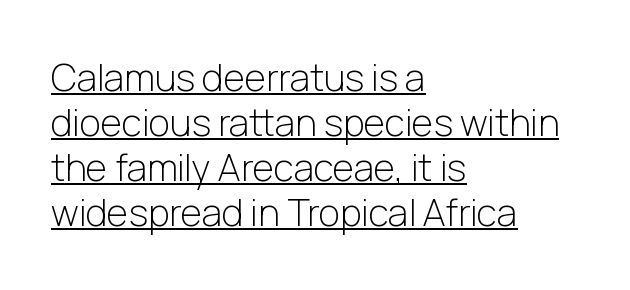
The lines are quadded left. The letters advance in unequal steps, a hallmark of proportional type. Stroke thickness stays within the range of a standard reading face or lighter. Default kerning and tracking; the words read as compact shapes.
